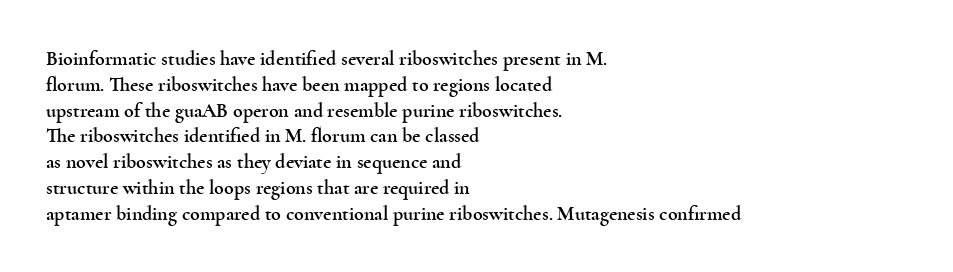
Is there any slant? The stems are plumb. Clear beneath every line of the passage. Nobody touched the tracking dial on this one. Line beginnings align vertically; line endings do not. One glance says typical: line gaps are just what's usual.
